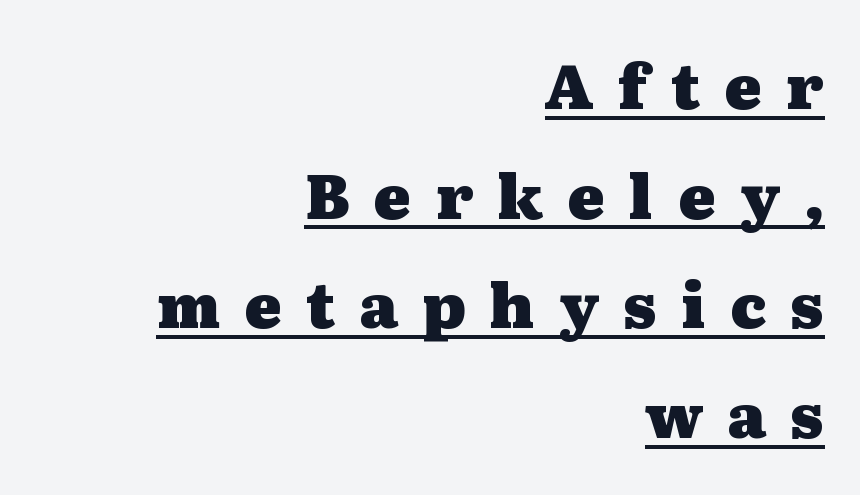
Proportional: the letters do not fall into vertical columns. Students, note that the glyphs here are deliberately spaced far apart. The lettering holds an erect, upright posture throughout. This sample carries an underscore along the baseline area. Does the type have serifs? Yes, each stem ends in a small foot. The sample has been set heavy, in full bold.
